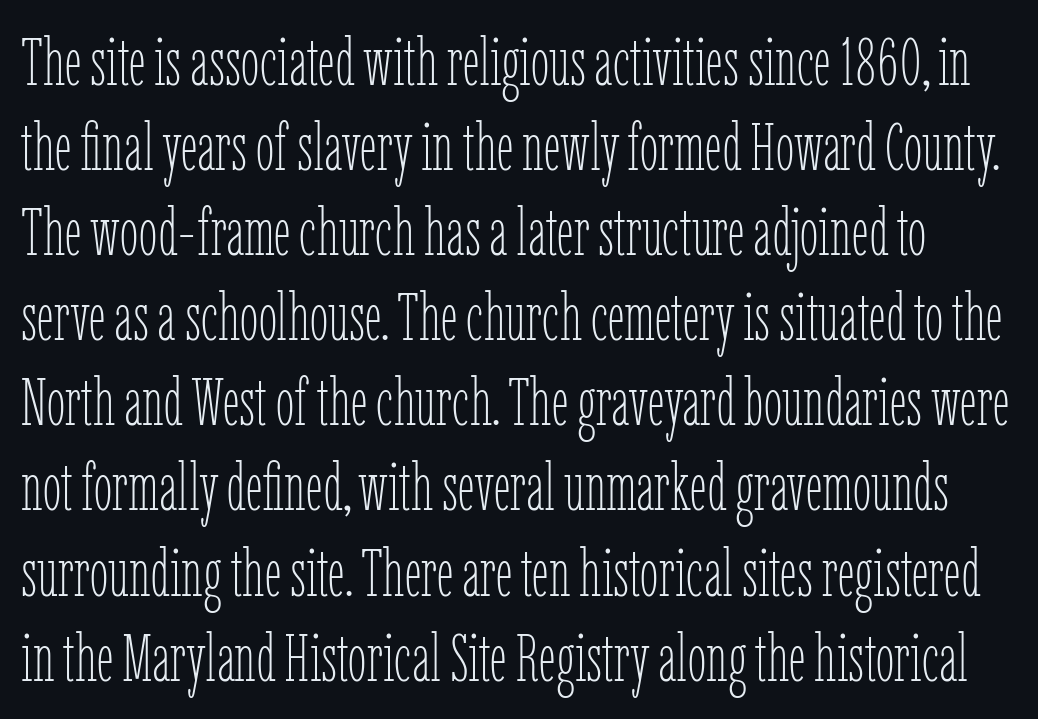
The image shows 67 px thin, condensed type, upright; set normal line spacing (1.27x), normal letter spacing, not underlined; low stroke contrast and a medium x-height.
